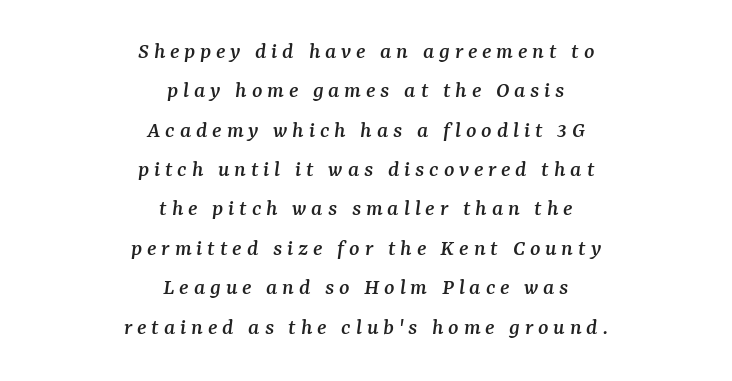
Q: Is the text italic (slanted)? A: Yes, it leans right by about 7 degrees.
Q: Is the text underlined? A: No.
Q: How is the paragraph aligned? A: Centered.
Q: Is the spacing between letters normal or unusually wide? A: Unusually wide.
Q: Is the spacing between lines tight, normal or loose? A: Normal.
